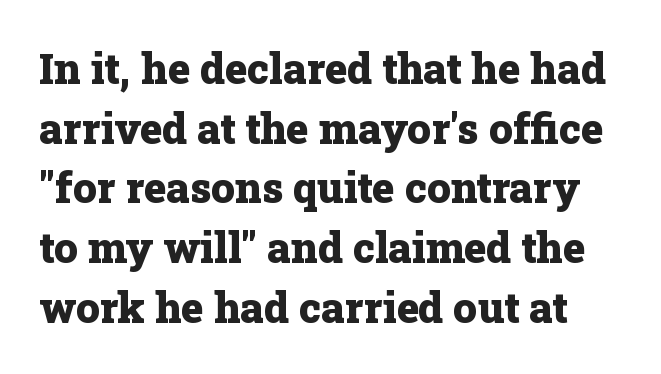
The image shows 42 px heavy serif type, upright; set normal line spacing (1.42x), normal letter spacing, not underlined; low stroke contrast and a medium x-height.
